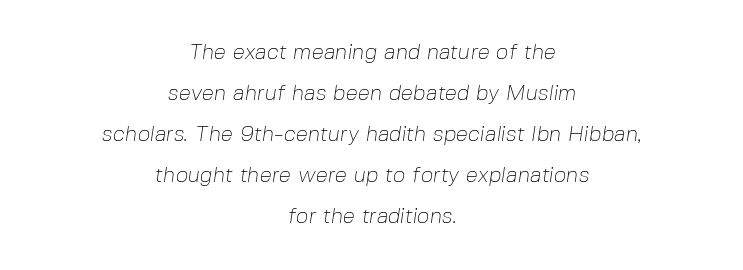
{"bold": "no", "underline": "no", "align": "center", "line_spacing_ratio": 1.86, "letter_spacing": "normal", "letter_spacing_em": 0.0, "glyph_px": 22}
